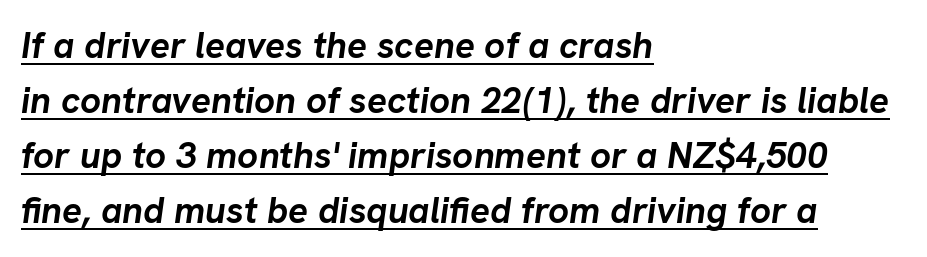
The image shows 37 px semibold type, italic (leaning right); set left-aligned, normal line spacing (1.49x), normal letter spacing, underlined; low stroke contrast and a medium x-height.
